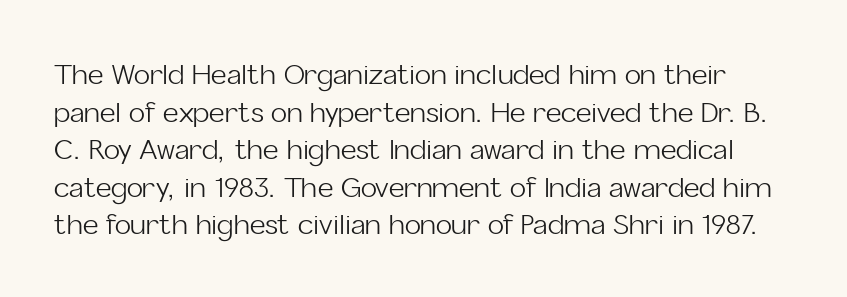
{"italic": "no", "bold": "no", "underline": "no", "line_spacing": "normal", "line_spacing_ratio": 1.39, "letter_spacing": "normal", "letter_spacing_em": 0.0, "glyph_px": 27}
